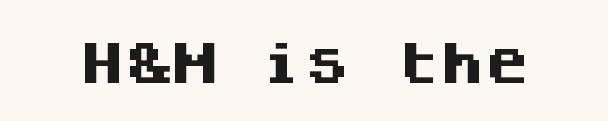
The image shows 45 px heavy sans-serif type, upright, monospaced; set normal letter spacing, not underlined; medium stroke contrast and a large x-height.
